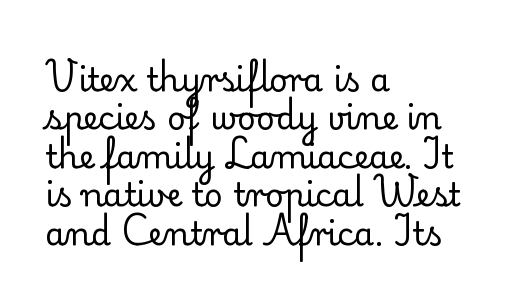
Q: Is the text bold? A: No.
Q: Is the text italic (slanted)? A: No, it is upright.
Q: Is the typeface a serif or a sans-serif typeface? A: Serif.
Q: Is the text underlined? A: No.
Q: How is the paragraph aligned? A: Left-aligned.
Q: Is the spacing between letters normal or unusually wide? A: Normal.
Q: Width (condensed, normal, or wide)? A: Normal.
Q: Stroke contrast? A: Low.
Q: x-height? A: Small.
Q: Monospaced? A: No.
